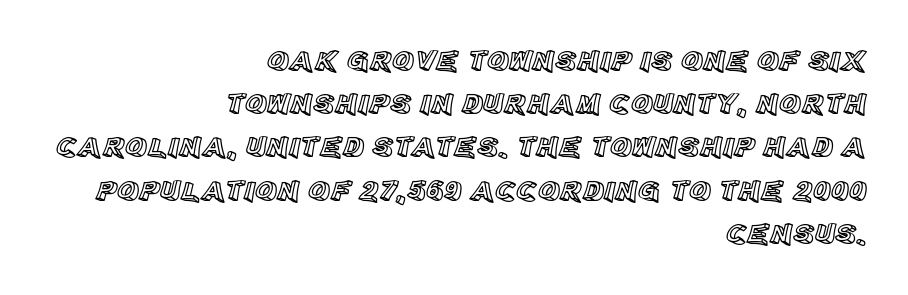
{"width": "normal", "x_height": "large", "monospaced": "no", "underline": "no", "align": "right", "line_spacing": "normal", "line_spacing_ratio": 1.44, "letter_spacing": "normal", "letter_spacing_em": 0.0, "glyph_px": 30}
